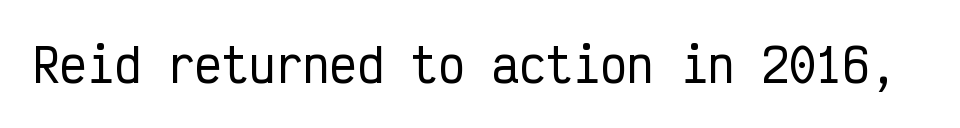
The image shows 45 px condensed sans-serif type, upright, monospaced; set normal letter spacing, not underlined; low stroke contrast and a medium x-height.
